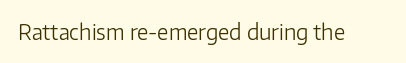
The passage shown is not underscored anywhere. The font's upright variant was chosen for this text. Stems here are at most as thick as an everyday book face. Observe the ordinary spacing: letters are neighbours, not strangers.
